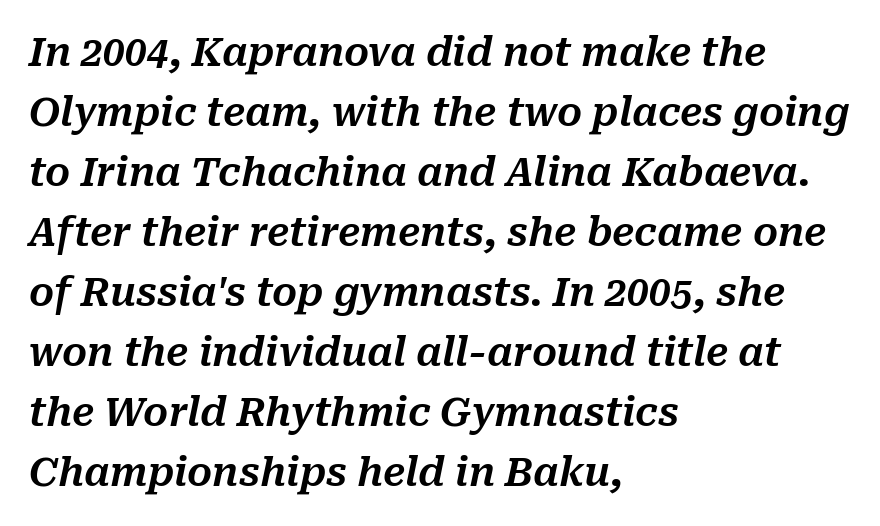
The font's italic variant was chosen for this text. The rag falls on the right side of this text block. Nothing unusual about the tracking: characters are spaced as the font intends. Spacing verdict: proportional, widths tailored to each character. Vertically, the passage feels balanced, rows spaced as you'd expect. The zone under the glyphs is completely vacant.
